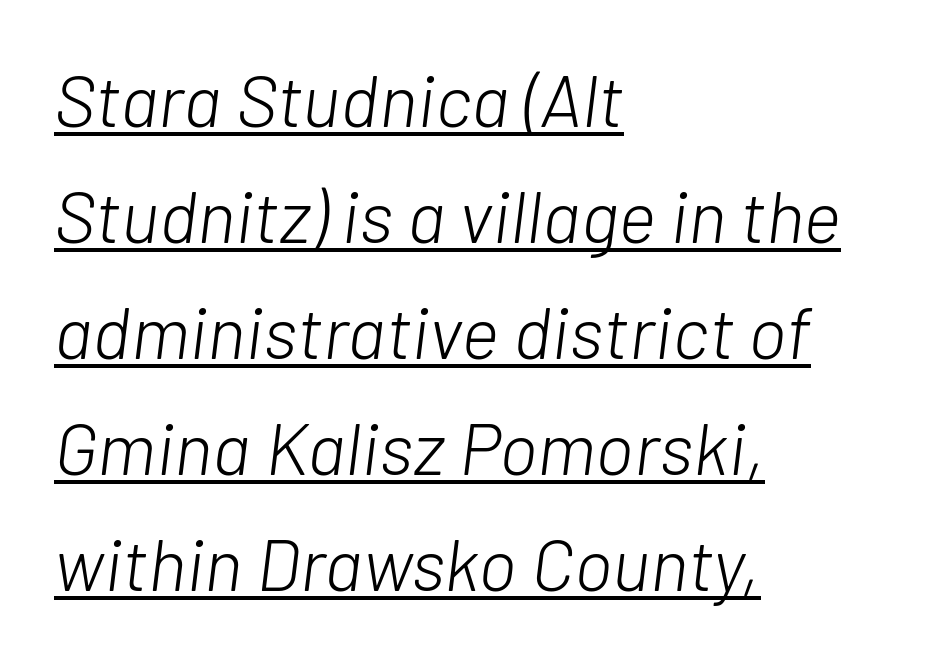
The image shows 73 px light type, italic (leaning right); set left-aligned, normal line spacing (1.59x), normal letter spacing, underlined; low stroke contrast and a medium x-height.
